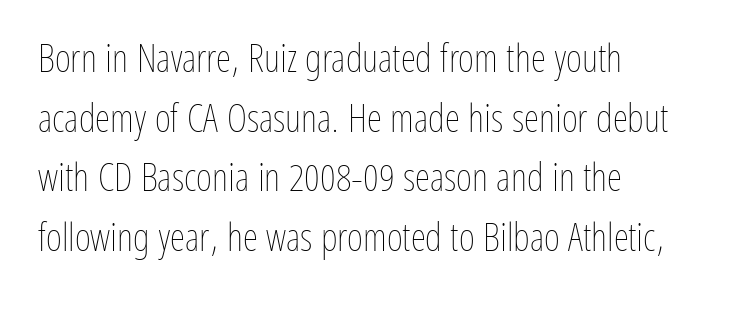
Q: Is the text bold? A: No.
Q: Is the text italic (slanted)? A: No, it is upright.
Q: Is the text underlined? A: No.
Q: How is the paragraph aligned? A: Left-aligned.
Q: Is the spacing between letters normal or unusually wide? A: Normal.
Q: Is the spacing between lines tight, normal or loose? A: Normal.
Q: Width (condensed, normal, or wide)? A: Condensed.
Q: Stroke contrast? A: Low.
Q: x-height? A: Medium.
Q: Monospaced? A: No.
